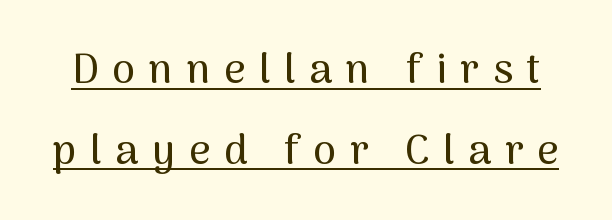
Q: Is the text italic (slanted)? A: No, it is upright.
Q: Is the typeface a serif or a sans-serif typeface? A: Sans-serif.
Q: Is the text underlined? A: Yes.
Q: Is the spacing between letters normal or unusually wide? A: Unusually wide.
Q: Is the spacing between lines tight, normal or loose? A: Loose.
Q: Width (condensed, normal, or wide)? A: Normal.
Q: Stroke contrast? A: Medium.
Q: x-height? A: Medium.
Q: Monospaced? A: No.
